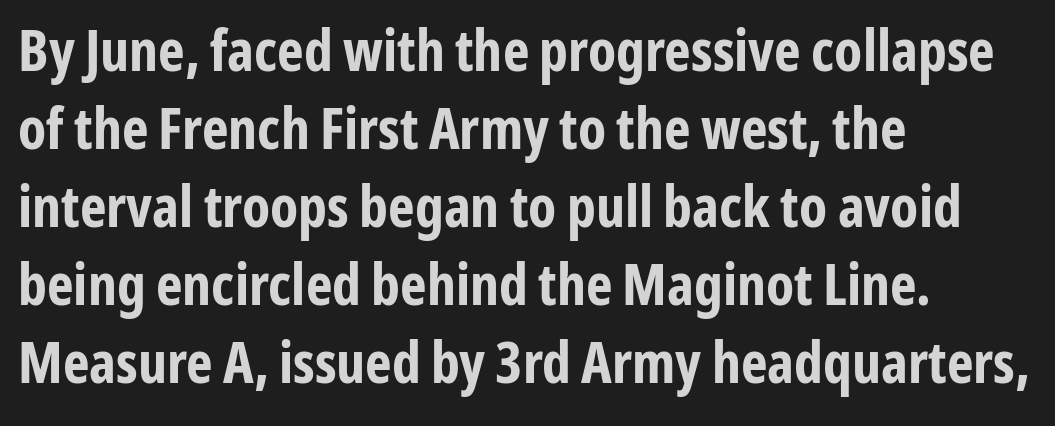
The image shows 57 px bold, condensed sans-serif type, upright; set left-aligned, normal line spacing (1.37x), normal letter spacing, not underlined; low stroke contrast and a medium x-height.
